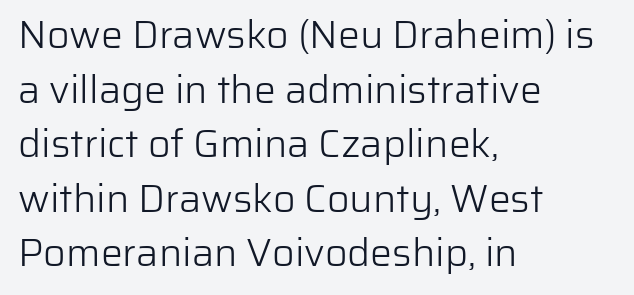
{"serif": "no", "italic": "no", "bold": "no", "weight": "light", "width": "normal", "stroke_contrast": "low", "x_height": "medium", "monospaced": "no", "underline": "no", "align": "left", "line_spacing": "normal", "line_spacing_ratio": 1.4, "letter_spacing": "normal", "letter_spacing_em": 0.0, "glyph_px": 39}
